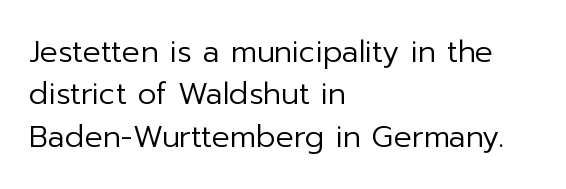
The image shows 30 px regular-weight sans-serif type, upright; set left-aligned, normal line spacing (1.41x), normal letter spacing, not underlined; low stroke contrast and a medium x-height.
